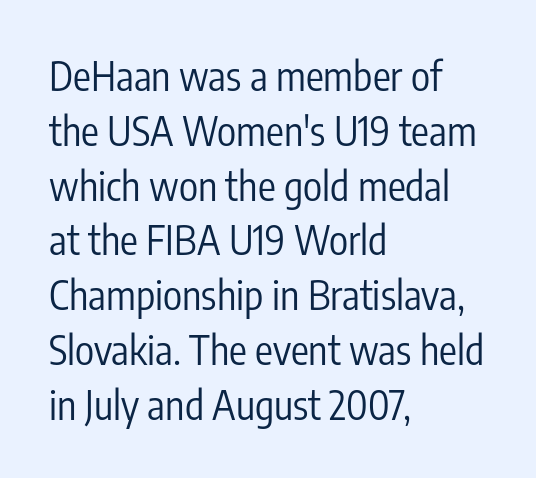
The image shows 40 px regular-weight, condensed sans-serif type, upright; set left-aligned, normal line spacing (1.37x), normal letter spacing, not underlined; low stroke contrast and a medium x-height.
